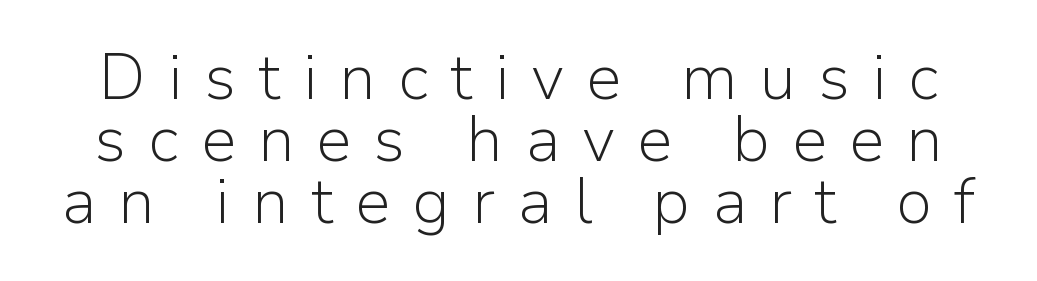
The image shows 64 px light sans-serif type, upright; set tight line spacing (0.97x), unusually wide letter spacing (+0.34 em), not underlined; low stroke contrast and a medium x-height.
